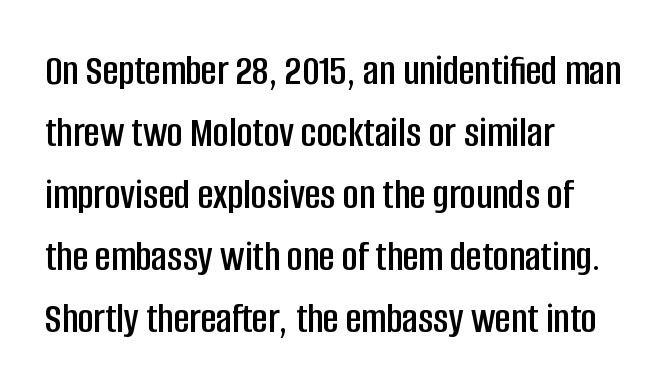
The image shows 43 px condensed sans-serif type, upright; set left-aligned, normal line spacing (1.44x), normal letter spacing, not underlined; low stroke contrast and a large x-height.
